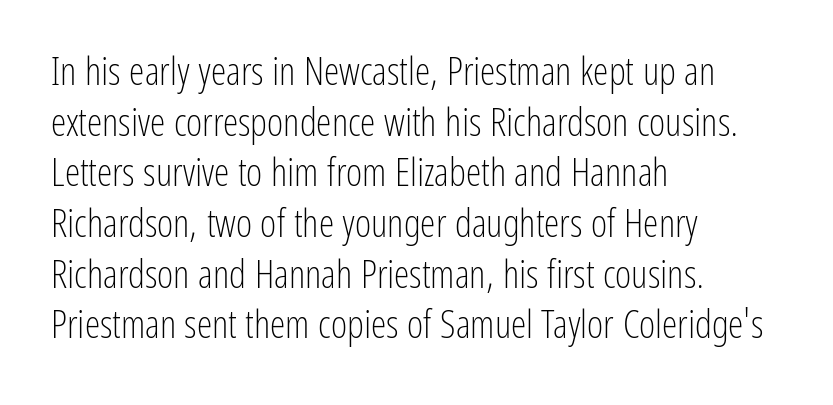
The lines sit at an ordinary, default distance from one another. The foot of each line stays bare and open. Vertical strokes here are truly vertical. Varying glyph widths throughout — classic text-font behaviour. I'd call this a sans setting — the letters go barefoot. Stems here are at most as thick as an everyday book face.
